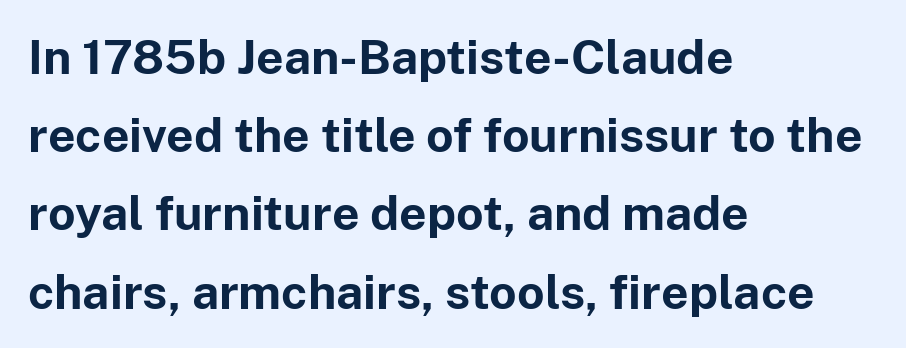
Q: Is the text bold? A: Yes.
Q: Is the text italic (slanted)? A: No, it is upright.
Q: Is the typeface a serif or a sans-serif typeface? A: Sans-serif.
Q: Is the text underlined? A: No.
Q: How is the paragraph aligned? A: Left-aligned.
Q: Is the spacing between letters normal or unusually wide? A: Normal.
Q: Is the spacing between lines tight, normal or loose? A: Normal.
Q: Width (condensed, normal, or wide)? A: Normal.
Q: Stroke contrast? A: Low.
Q: x-height? A: Medium.
Q: Monospaced? A: No.
